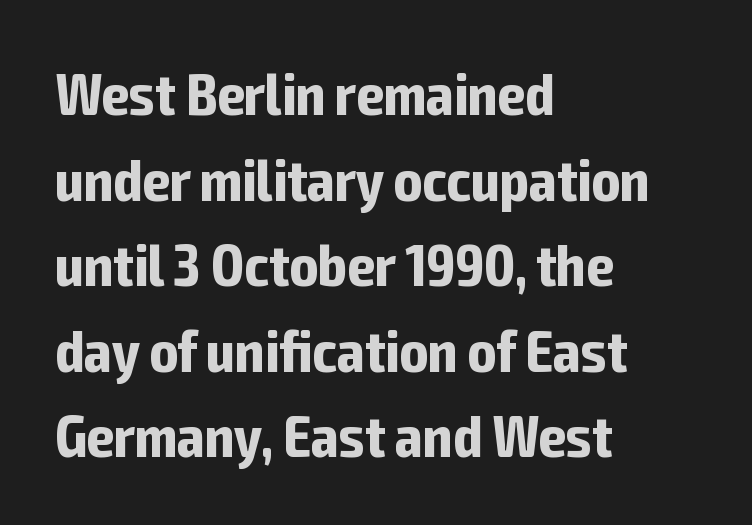
Examine the stroke ends and you'll find no serifs. These lines are rendered in a variable-pitch font. The typography opts for an upright posture over an oblique one. Characters follow at the spacing the type designer built in. The rows are spaced the way most documents space them. A classic flush-left, rag-right setting is used for this passage.
